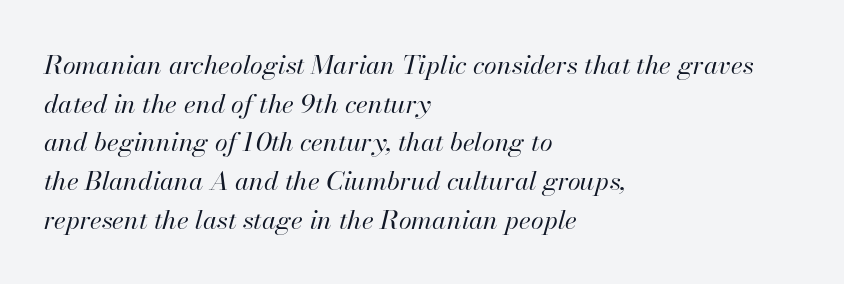
Q: Is the text bold? A: No.
Q: Is the text italic (slanted)? A: Yes, it leans right by about 13 degrees.
Q: Is the text underlined? A: No.
Q: How is the paragraph aligned? A: Left-aligned.
Q: Is the spacing between letters normal or unusually wide? A: Normal.
Q: Is the spacing between lines tight, normal or loose? A: Normal.
